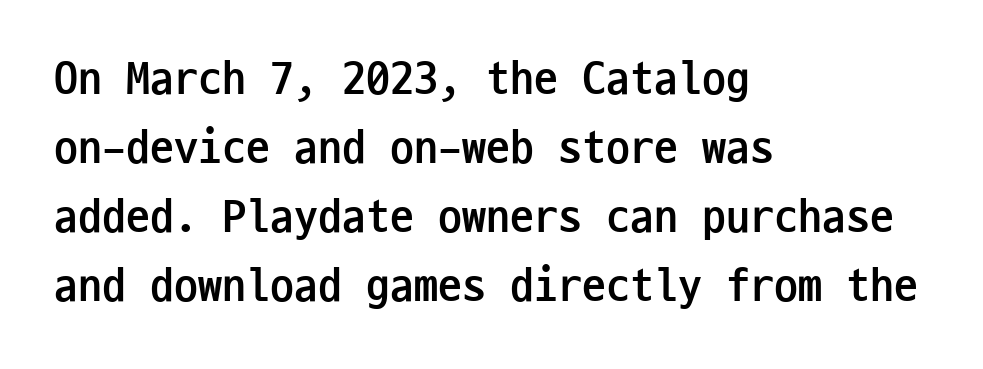
Q: Is the text bold? A: Yes.
Q: Is the text italic (slanted)? A: No, it is upright.
Q: Is the typeface a serif or a sans-serif typeface? A: Sans-serif.
Q: Is the text underlined? A: No.
Q: How is the paragraph aligned? A: Left-aligned.
Q: Is the spacing between letters normal or unusually wide? A: Normal.
Q: Is the spacing between lines tight, normal or loose? A: Normal.
Q: Width (condensed, normal, or wide)? A: Condensed.
Q: Stroke contrast? A: Low.
Q: x-height? A: Medium.
Q: Monospaced? A: Yes.
